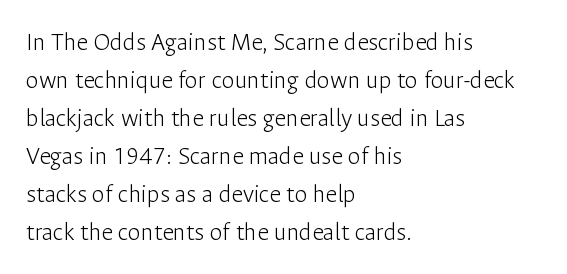
{"italic": "no", "bold": "no", "underline": "no", "align": "left", "line_spacing": "normal", "line_spacing_ratio": 1.46, "letter_spacing": "normal", "letter_spacing_em": 0.0, "glyph_px": 26}
